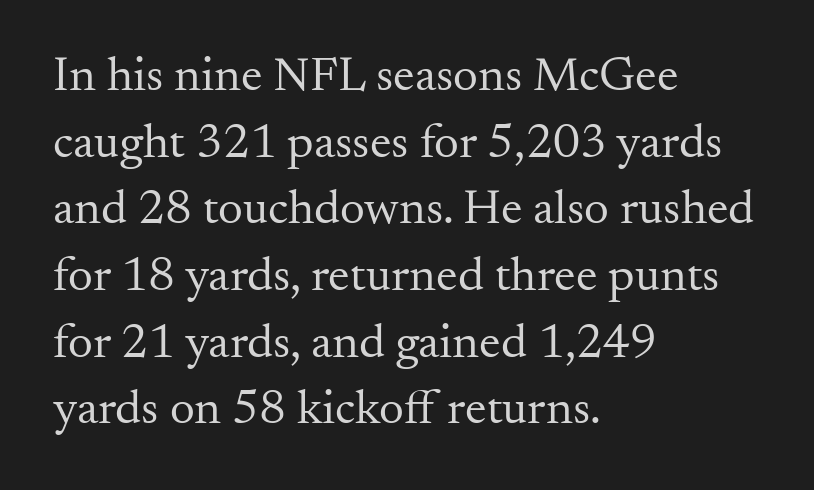
The image shows 49 px regular-weight serif type, upright; set left-aligned, normal line spacing (1.36x), normal letter spacing, not underlined; medium stroke contrast and a small x-height.
